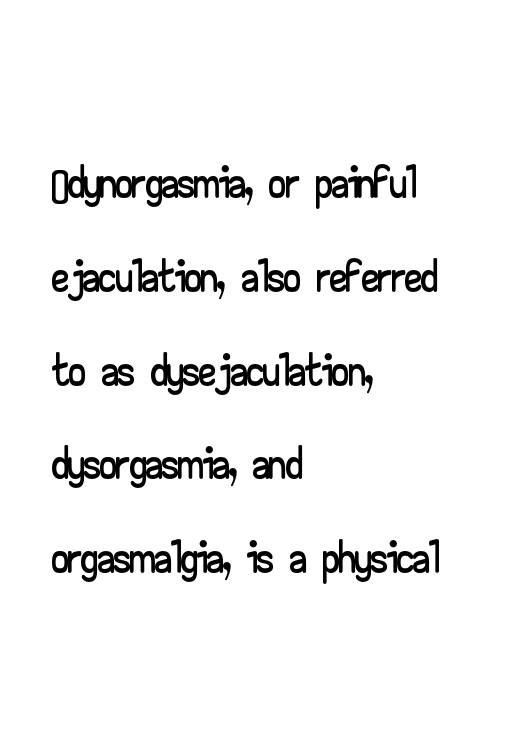
If you drew a ruler down the left edge, every line would touch it. Note the varied advance widths — an 'i' is clearly narrower than an 'm'. A typesetter would call this leading conventional body-copy spacing. These lines keep a tight, regular rhythm from letter to letter. This rendering features lettering with no underline.
